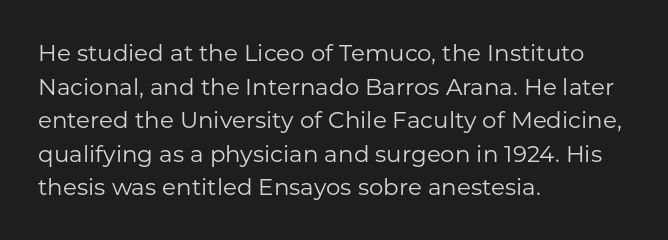
{"italic": "no", "bold": "no", "underline": "no", "align": "left", "line_spacing": "normal", "line_spacing_ratio": 1.46, "letter_spacing": "normal", "letter_spacing_em": 0.0, "glyph_px": 23}
